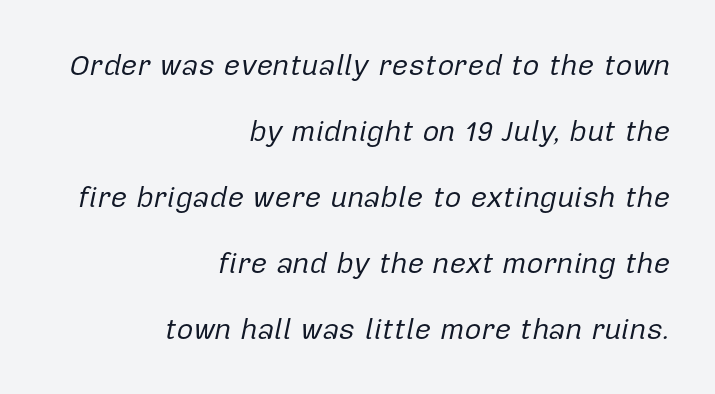
The image shows 29 px regular-weight type, italic (leaning right); set right-aligned, loose line spacing (2.28x), normal letter spacing, not underlined; low stroke contrast and a medium x-height.
